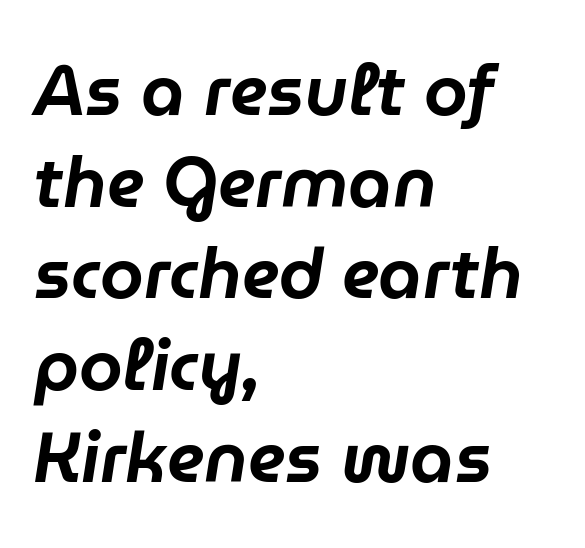
The rendering anchors every line to the left-hand side. Words float on clear page, feet unadorned. Is this a fixed-width face? No — the glyphs have proportional, varying widths. Yep, that's italic — everything's leaning. Here the glyphs are tracked normally, forming tight word shapes. The space between consecutive lines is moderate.
